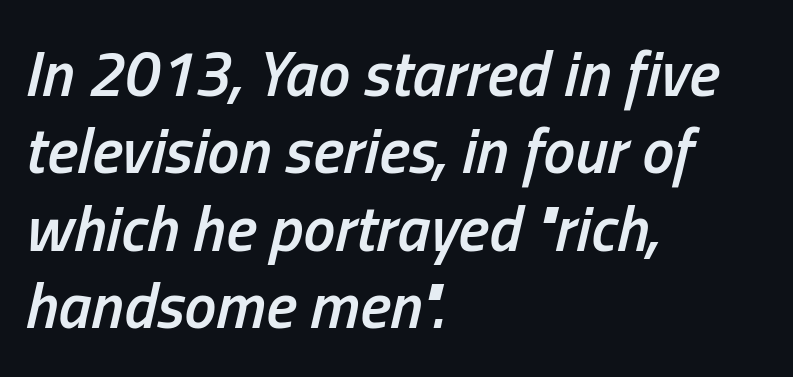
{"italic": "yes", "lean": "right", "slant_degrees": 13, "bold": "semi", "weight": "semibold", "width": "condensed", "stroke_contrast": "low", "x_height": "medium", "monospaced": "no", "underline": "no", "align": "left", "line_spacing_ratio": 1.21, "letter_spacing": "normal", "letter_spacing_em": 0.0, "glyph_px": 64}
